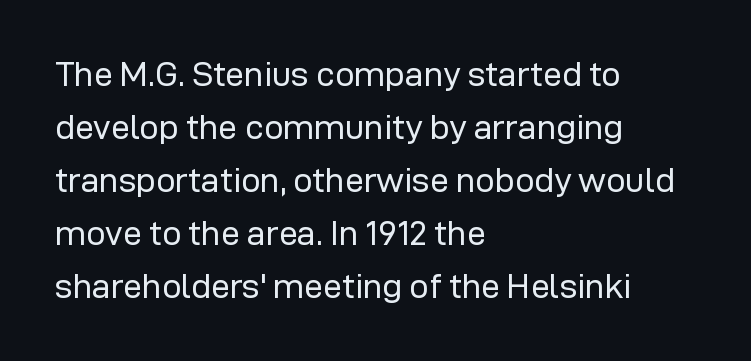
Vertical stems look standard width or narrower in stroke. Is this a sans? Yes — the strokes have no serifs. This sample uses plain, unmodified letter spacing. Horizontally, the lines are justified to the leading edge only.
